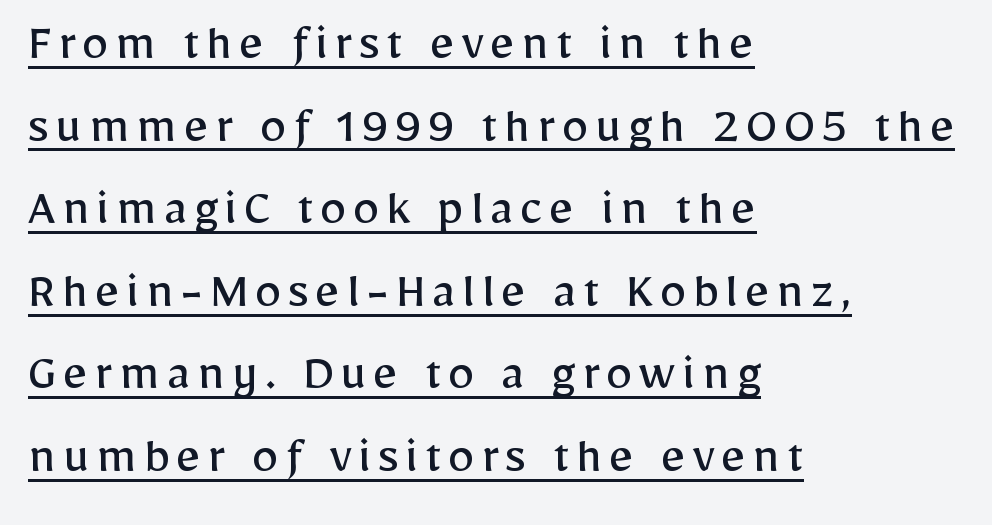
{"serif": "no", "italic": "no", "bold": "no", "weight": "regular", "width": "normal", "stroke_contrast": "low", "x_height": "medium", "monospaced": "no", "underline": "yes", "align": "left", "line_spacing": "normal", "line_spacing_ratio": 1.53, "glyph_px": 54}
